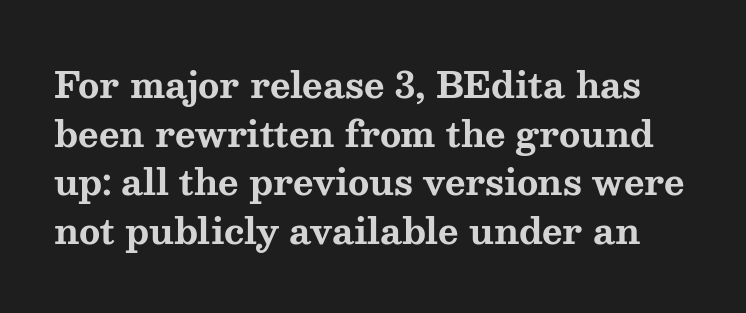
The zone under the glyphs is completely vacant. The rendering uses natural spacing where letterforms have individual widths. Observe the serifs anchoring each vertical stroke in this sample. Bold? Absolutely — the strokes are thick and heavy. This is roman type, the default non-slanted kind. Tracking value appears to be zero — textbook default spacing.
